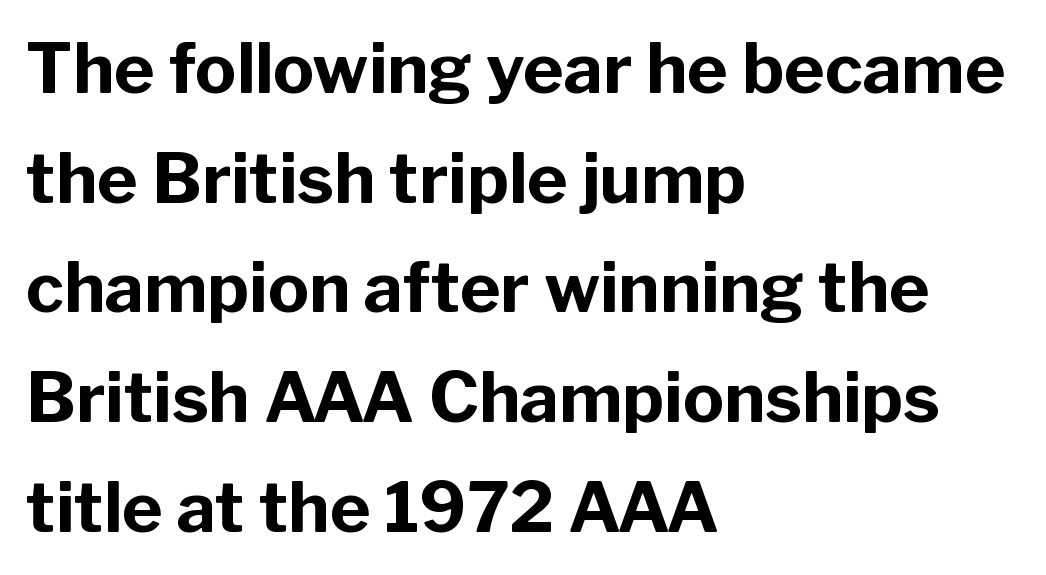
The image shows 69 px bold sans-serif type, upright; set left-aligned, normal line spacing (1.59x), normal letter spacing, not underlined; low stroke contrast and a medium x-height.
